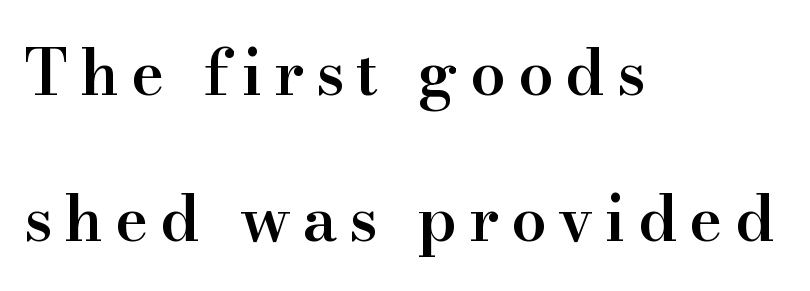
Q: Is the text bold? A: Semi-bold.
Q: Is the text italic (slanted)? A: No, it is upright.
Q: Is the typeface a serif or a sans-serif typeface? A: Serif.
Q: Is the text underlined? A: No.
Q: How is the paragraph aligned? A: Left-aligned.
Q: Is the spacing between lines tight, normal or loose? A: Loose.
Q: Width (condensed, normal, or wide)? A: Normal.
Q: Stroke contrast? A: High.
Q: x-height? A: Small.
Q: Monospaced? A: No.
